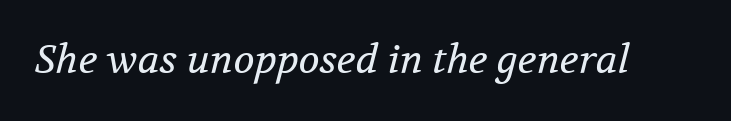
The letters sit at their default tracking, neither squeezed nor spread. Rendered with sloped, italic letterforms. Weight: not bold — regular or lighter. Spacing verdict: proportional, widths tailored to each character.
